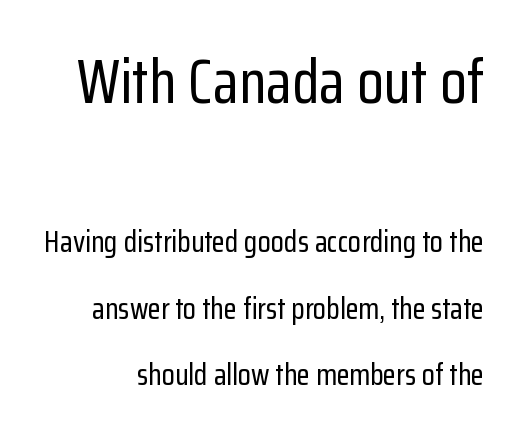
Q: Is the text italic (slanted)? A: No, it is upright.
Q: Is the typeface a serif or a sans-serif typeface? A: Sans-serif.
Q: Is the text underlined? A: No.
Q: Is the spacing between letters normal or unusually wide? A: Normal.
Q: Is the spacing between lines tight, normal or loose? A: Loose.
Q: Which block of text is set in a larger size, the first (top) or the second (bottom)? A: The first (top) one.
Q: Width (condensed, normal, or wide)? A: Condensed.
Q: Stroke contrast? A: Low.
Q: x-height? A: Medium.
Q: Monospaced? A: No.
